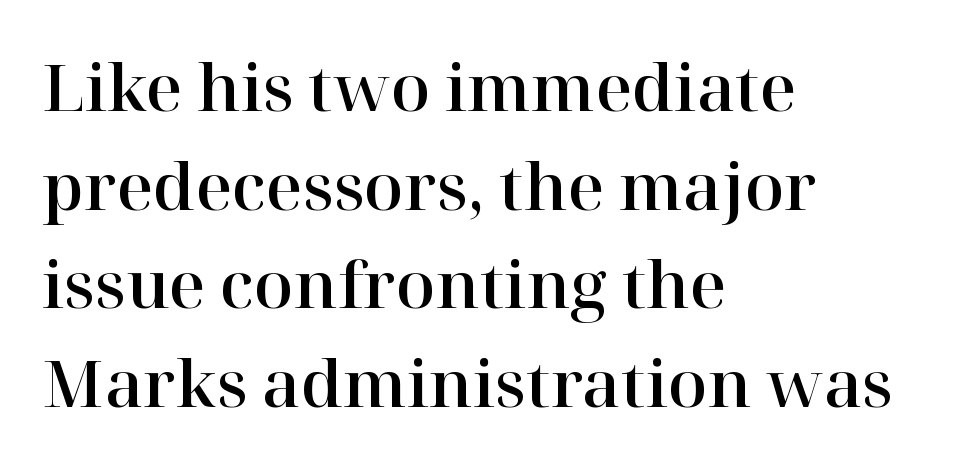
{"serif": "yes", "italic": "no", "width": "normal", "stroke_contrast": "high", "x_height": "medium", "monospaced": "no", "underline": "no", "align": "left", "line_spacing": "normal", "line_spacing_ratio": 1.54, "letter_spacing": "normal", "letter_spacing_em": 0.0, "glyph_px": 64}
